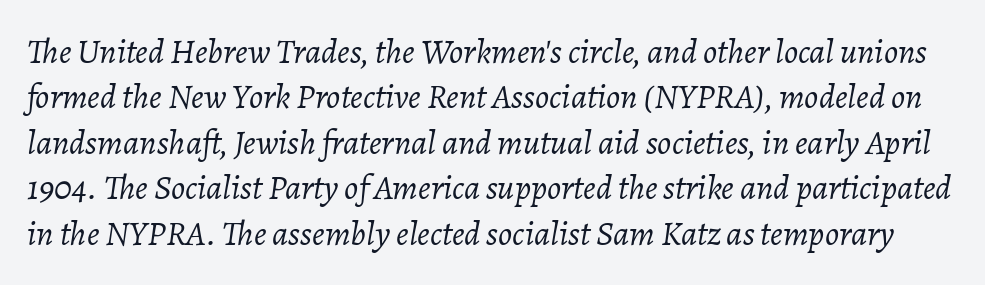
Q: Is the text bold? A: No.
Q: Is the text italic (slanted)? A: Yes, it leans right by about 7 degrees.
Q: Is the text underlined? A: No.
Q: Is the spacing between letters normal or unusually wide? A: Normal.
Q: Is the spacing between lines tight, normal or loose? A: Normal.
Q: Width (condensed, normal, or wide)? A: Normal.
Q: Stroke contrast? A: Low.
Q: x-height? A: Medium.
Q: Monospaced? A: No.
